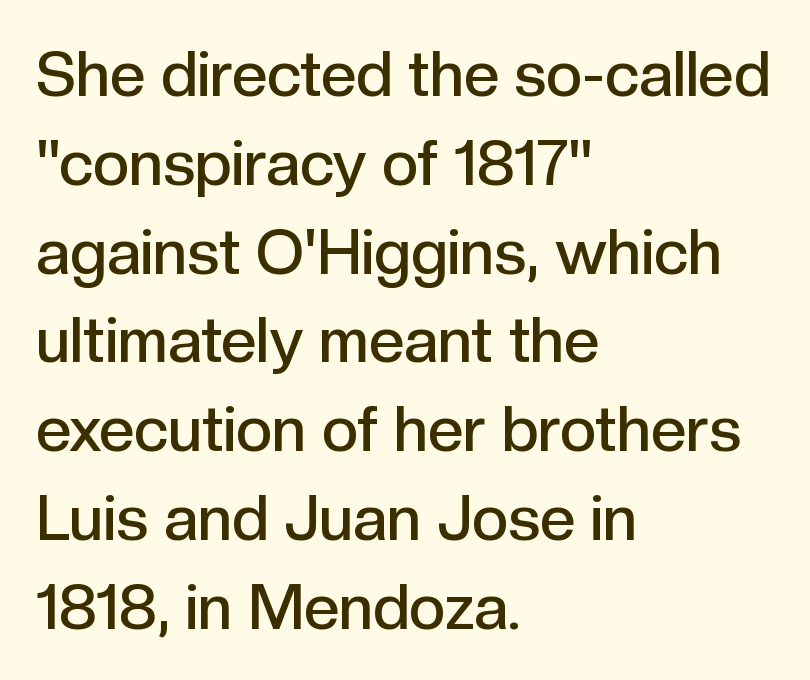
The image shows 63 px semibold sans-serif type, upright; set left-aligned, normal line spacing (1.41x), normal letter spacing, not underlined; a medium x-height.
